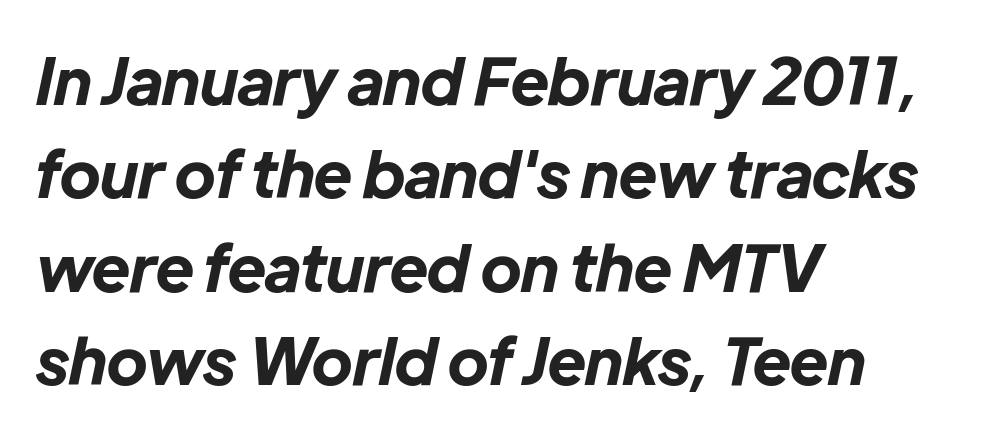
Plenty of ink on the page — the face is bold. Honestly, the letter spacing is just normal — you wouldn't notice it. Does the leading feel generous? No, just average. Caption: multi-line text, flush left, ragged right.
